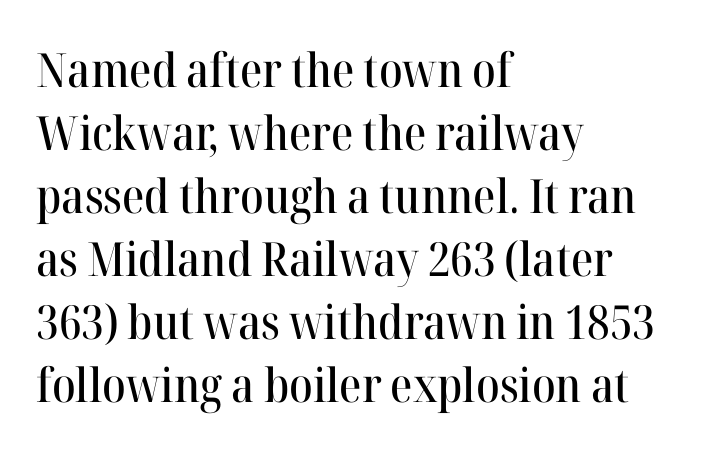
Here the glyphs are tracked normally, forming tight word shapes. Horizontally, the lines are justified to the leading edge only. Classification — serif. The strip under each line holds only bare page. This sample uses an upright cut, with every glyph sitting square on the baseline. Whoever set this chose a conventional vertical rhythm.
